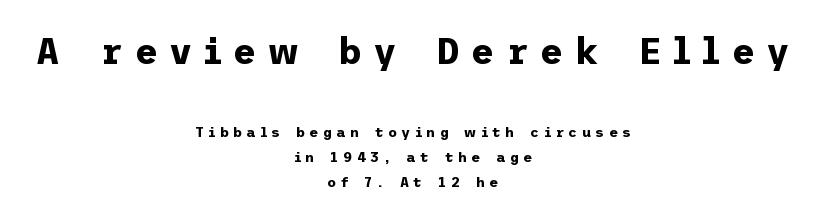
{"serif": "no", "italic": "no", "bold": "yes", "weight": "bold", "width": "normal", "stroke_contrast": "low", "x_height": "medium", "underline": "no", "align": "center", "line_spacing_ratio": 1.79, "letter_spacing": "wide", "letter_spacing_em": 0.31, "larger_block": "first", "size_ratio": 2.57, "glyph_px": 36}
